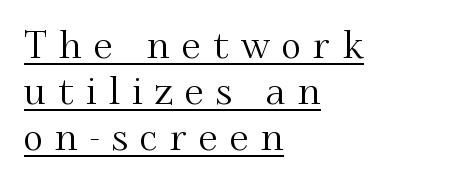
Every character sits straight up, as roman type does. Is this a fixed-width face? No — the glyphs have proportional, varying widths. The type is letterspaced generously, with wide tracking. Layout note: lines flush left. Students, observe the line beneath the letters — that is underlining.
